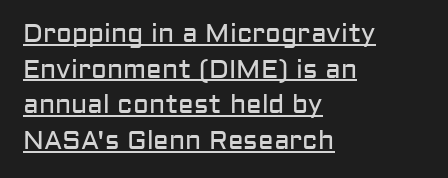
Q: Is the text bold? A: No.
Q: Is the text italic (slanted)? A: No, it is upright.
Q: Is the text underlined? A: Yes.
Q: How is the paragraph aligned? A: Left-aligned.
Q: Is the spacing between letters normal or unusually wide? A: Normal.
Q: Is the spacing between lines tight, normal or loose? A: Normal.
